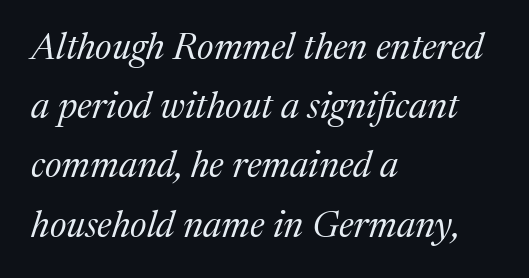
The image shows 37 px regular-weight serif type, italic (leaning right); set left-aligned, normal line spacing (1.6x), normal letter spacing, not underlined; medium stroke contrast and a medium x-height.
